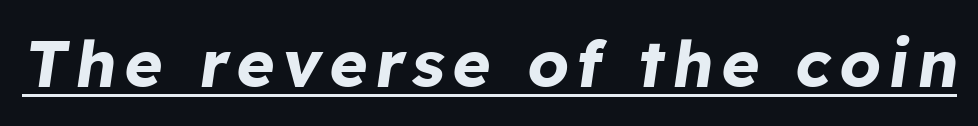
The image shows 65 px bold type, italic (leaning right); set underlined; low stroke contrast and a medium x-height.
